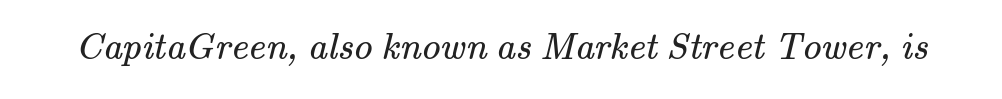
{"serif": "yes", "bold": "no", "weight": "regular", "width": "normal", "stroke_contrast": "medium", "x_height": "small", "monospaced": "no", "underline": "no", "letter_spacing": "normal", "letter_spacing_em": 0.0, "glyph_px": 38}
